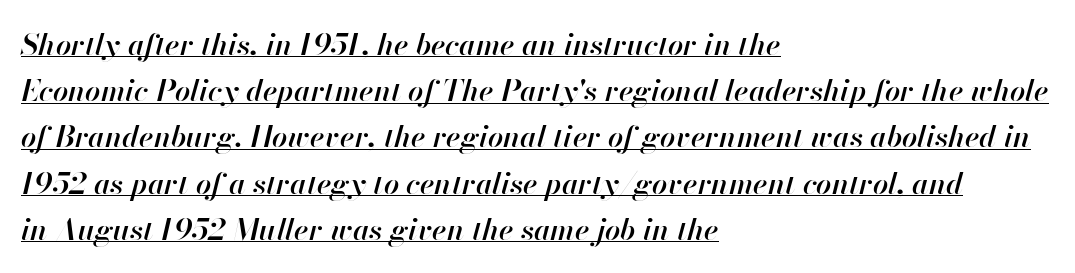
The image shows 30 px semibold type, italic (leaning right); set left-aligned, normal line spacing (1.54x), normal letter spacing, underlined; high stroke contrast and a small x-height.
